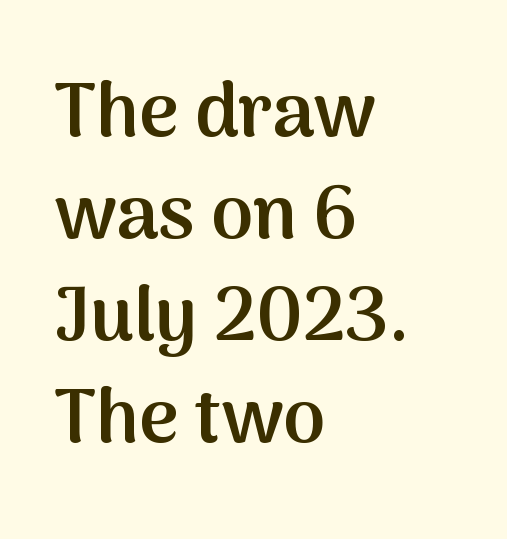
No feet cap the strokes, marking this as sans-serif type. Default kerning and tracking; the words read as compact shapes. The face used here is a semibold: visibly heavier than regular, lighter than bold. Nope, not italic — everything's standing straight. Each letter keeps its own natural width here, so spacing adapts to shape.
